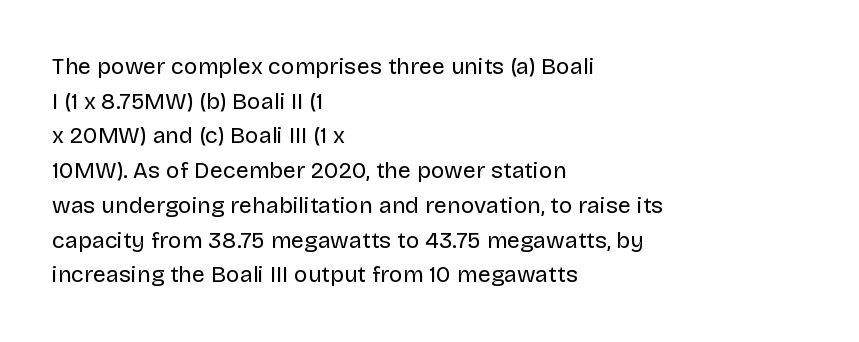
The image shows 23 px text type, upright; set left-aligned, normal line spacing (1.51x), normal letter spacing, not underlined.
